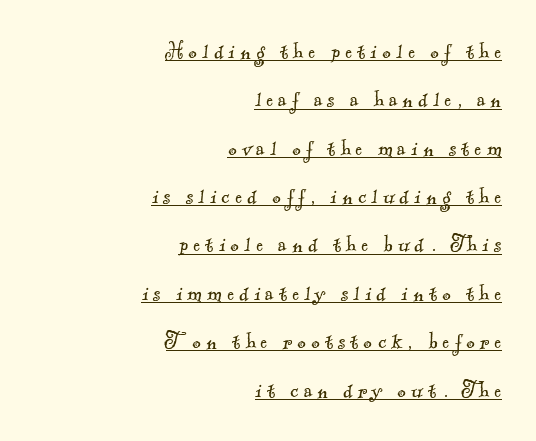
The image shows 26 px text type; set right-aligned, line spacing 1.86x, unusually wide letter spacing (+0.2 em), underlined.
